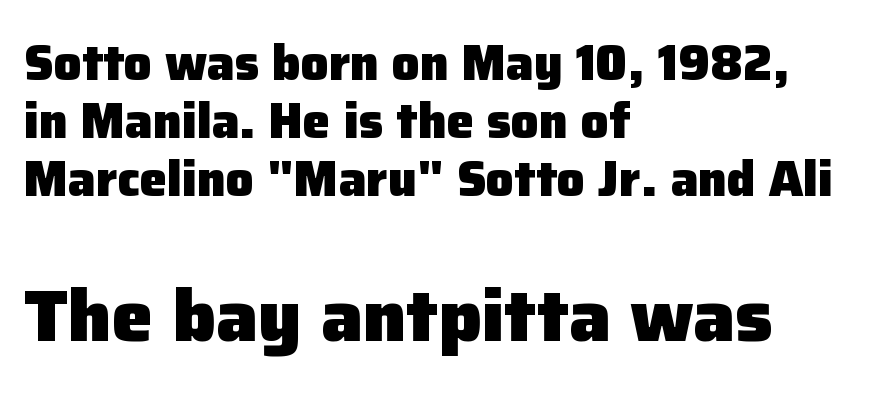
The image shows 74 px heavy sans-serif type, upright; set left-aligned, line spacing 1.18x, normal letter spacing, not underlined; the second (bottom) block is 1.51x larger; low stroke contrast and a medium x-height.
